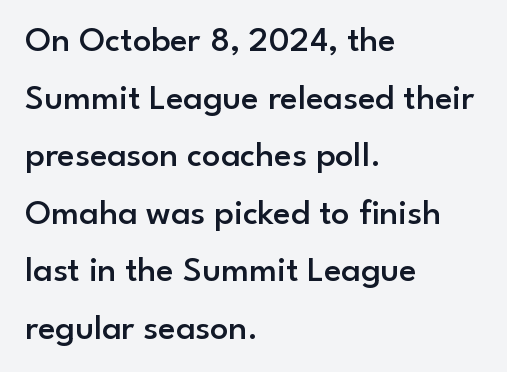
The image shows 36 px semibold sans-serif type, upright; set left-aligned, normal line spacing (1.6x), normal letter spacing, not underlined; low stroke contrast and a small x-height.
